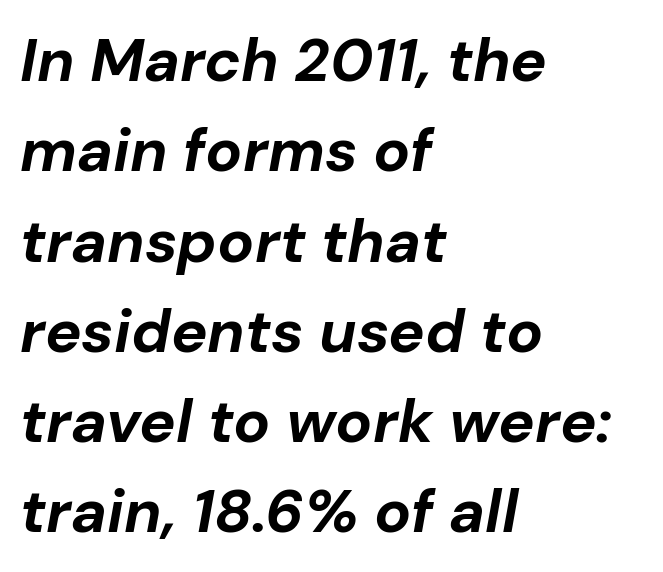
{"italic": "yes", "lean": "right", "slant_degrees": 10, "bold": "yes", "weight": "bold", "width": "normal", "stroke_contrast": "low", "x_height": "medium", "monospaced": "no", "underline": "no", "align": "left", "line_spacing": "normal", "line_spacing_ratio": 1.48, "letter_spacing": "normal", "letter_spacing_em": 0.0, "glyph_px": 61}
